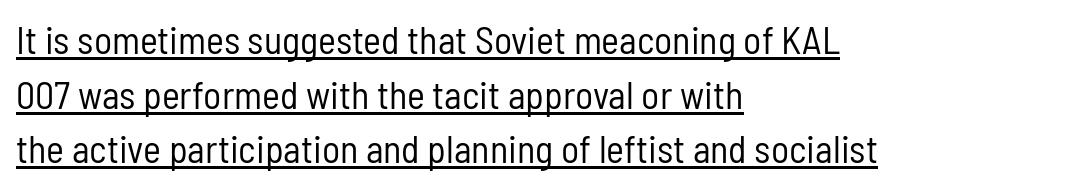
{"serif": "no", "italic": "no", "bold": "no", "weight": "regular", "width": "condensed", "stroke_contrast": "low", "x_height": "medium", "monospaced": "no", "underline": "yes", "align": "left", "line_spacing": "normal", "line_spacing_ratio": 1.44, "letter_spacing": "normal", "letter_spacing_em": 0.0, "glyph_px": 38}
